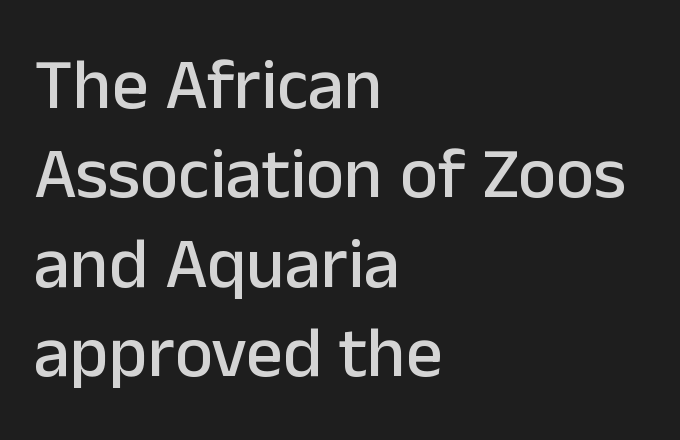
Q: Is the text italic (slanted)? A: No, it is upright.
Q: Is the typeface a serif or a sans-serif typeface? A: Sans-serif.
Q: Is the text underlined? A: No.
Q: How is the paragraph aligned? A: Left-aligned.
Q: Is the spacing between letters normal or unusually wide? A: Normal.
Q: Width (condensed, normal, or wide)? A: Normal.
Q: Stroke contrast? A: Low.
Q: x-height? A: Medium.
Q: Monospaced? A: No.
